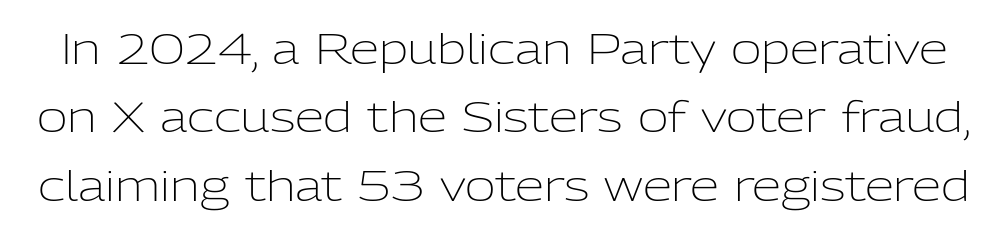
The image shows 42 px light sans-serif type, upright; set normal line spacing (1.63x), normal letter spacing, not underlined; low stroke contrast and a medium x-height.
